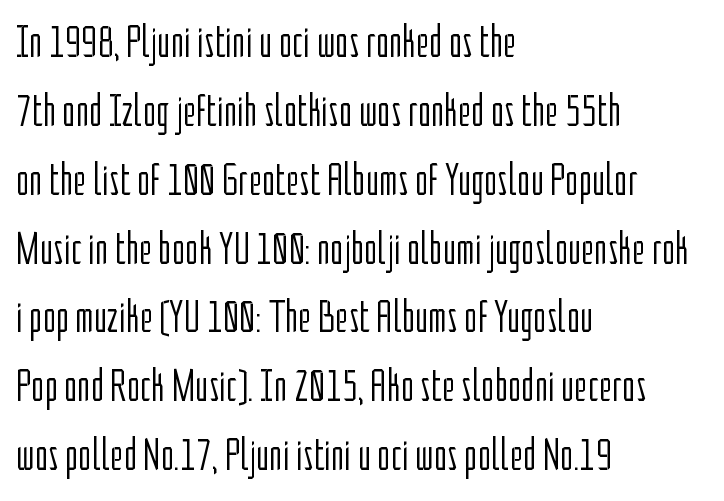
Q: Is the text bold? A: No.
Q: Is the text italic (slanted)? A: No, it is upright.
Q: Is the typeface a serif or a sans-serif typeface? A: Sans-serif.
Q: Is the text underlined? A: No.
Q: How is the paragraph aligned? A: Left-aligned.
Q: Is the spacing between letters normal or unusually wide? A: Normal.
Q: Is the spacing between lines tight, normal or loose? A: Normal.
Q: Width (condensed, normal, or wide)? A: Condensed.
Q: Stroke contrast? A: Low.
Q: x-height? A: Medium.
Q: Monospaced? A: No.
